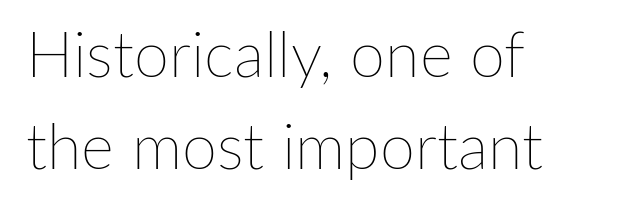
The image shows 63 px thin type, upright; set left-aligned, normal line spacing (1.46x), normal letter spacing, not underlined; low stroke contrast and a medium x-height.
